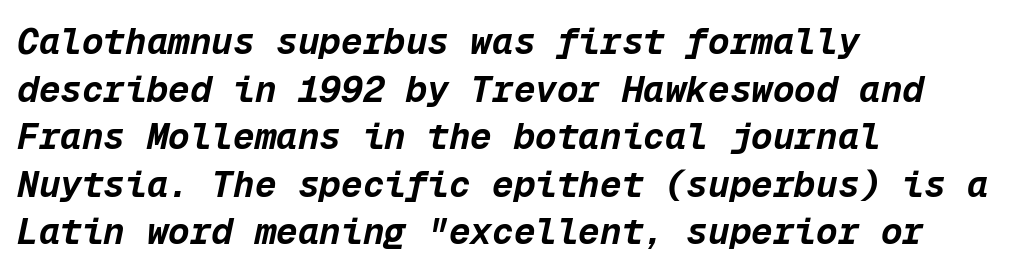
Q: Is the text bold? A: Yes.
Q: Is the text italic (slanted)? A: Yes, it leans right by about 12 degrees.
Q: Is the text underlined? A: No.
Q: How is the paragraph aligned? A: Left-aligned.
Q: Is the spacing between letters normal or unusually wide? A: Normal.
Q: Is the spacing between lines tight, normal or loose? A: Normal.
Q: Width (condensed, normal, or wide)? A: Normal.
Q: Stroke contrast? A: Low.
Q: x-height? A: Medium.
Q: Monospaced? A: Yes.
